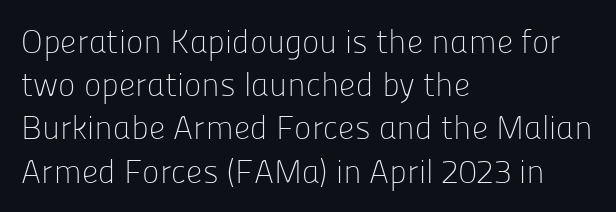
The passage shown is not bold in any degree. Spacing verdict: proportional, widths tailored to each character. Quick note: underline off. Short and long lines alike share a common starting point at left. The passage shown has conventional tracking throughout.
